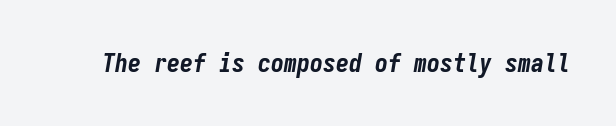
Emphasis-style slanted type is in use. The letterforms sit shoulder to shoulder at normal distance. The typesetting leans heavy: a genuine bold. Words float on clear page, feet unadorned.
